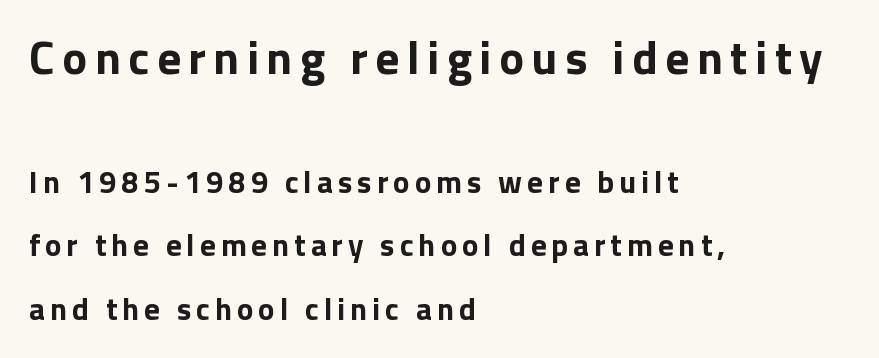
The image shows 47 px bold sans-serif type, upright; set left-aligned, loose line spacing (2.05x), not underlined; the first (top) block is 1.52x larger; low stroke contrast and a medium x-height.
